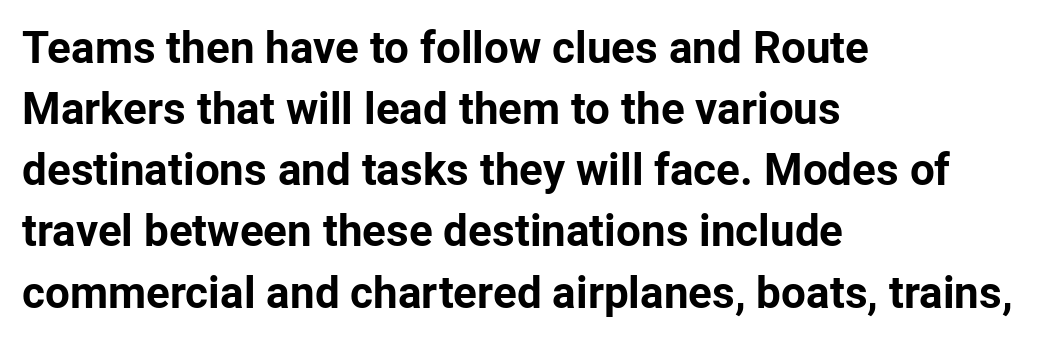
Serif or sans? Sans — the stroke terminals are bare. Chunky letters — that's bold for sure. This sample has the flowing, uneven cadence of proportional lettering. The type sits square on the baseline with zero lean. Every row of glyphs begins at an identical x-position on the left. Nothing unusual about the tracking: characters are spaced as the font intends.
